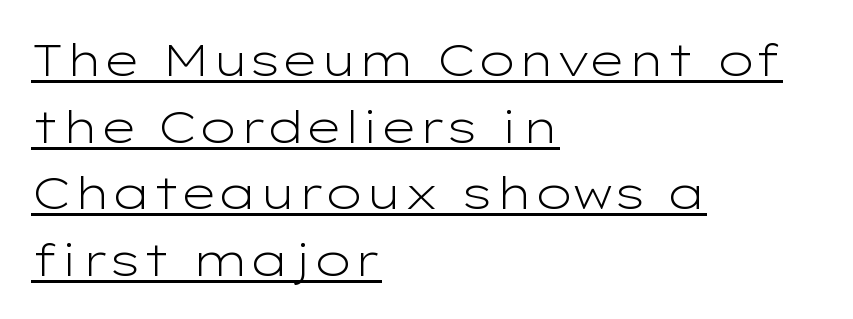
The image shows 45 px light, wide sans-serif type, upright; set left-aligned, normal line spacing (1.48x), normal letter spacing, underlined; low stroke contrast and a medium x-height.
